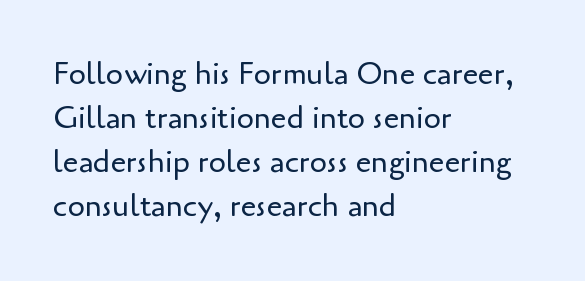
The weight tops out at a normal text grade. Baseline-to-baseline distance is the conventional proportion of letter height. Horizontal alignment here is leftward, the default for most running prose. A bare baseline throughout the passage. Do the letters lean? They stand straight.
